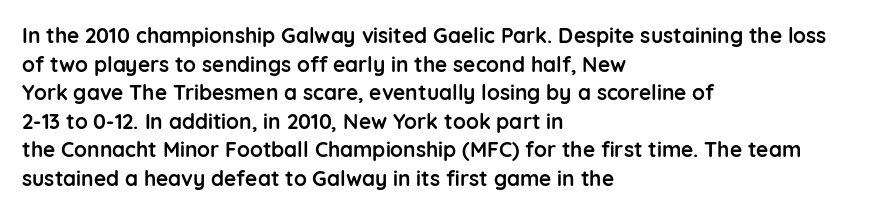
Notice how descenders clear the ascenders below comfortably — that's standard leading. Clear beneath every line of the passage. These lines are set flush left with a ragged right edge. The type sits square on the baseline with zero lean. Each word holds together tightly as a unit, with standard inter-letter gaps.
